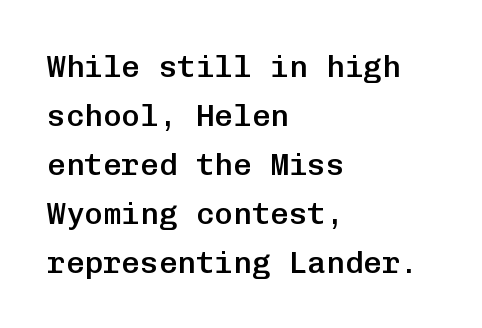
How are the letters spaced? Ordinarily, with no added tracking. The passage shown is typed in a monospace face where columns stay perfectly aligned. As a designer I'd log this as weight 600, semibold. Whoever set this chose a conventional vertical rhythm. Just letters on the line, the space beneath them empty.
